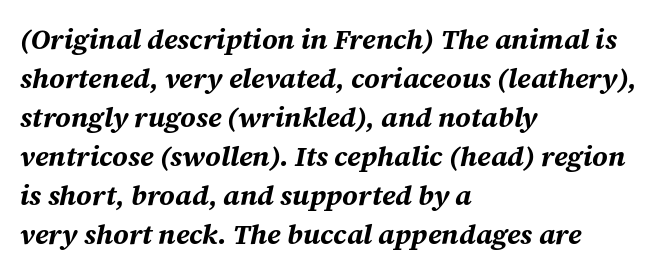
Default kerning and tracking; the words read as compact shapes. Tall strokes in this sample are angled rather than plumb. Vertical spacing — default. How heavy is the stroke? Heavy — this is a bold. Casual observation: everything's shoved over to the left. The words here are not underlined.
